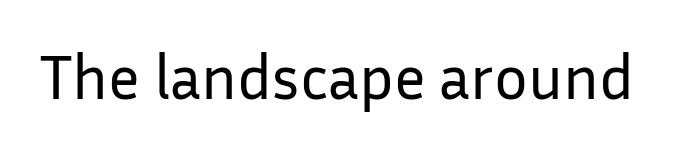
The passage shown is not bold in any degree. Honestly, the letter spacing is just normal — you wouldn't notice it. The characters display no serif detailing; their extremities are plain. Note the varied advance widths — an 'i' is clearly narrower than an 'm'. Letters rest on an invisible, unmarked baseline.
